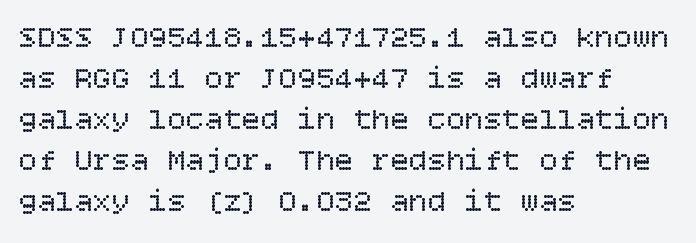
Q: Is the text bold? A: No.
Q: Is the text italic (slanted)? A: No, it is upright.
Q: Is the text underlined? A: No.
Q: How is the paragraph aligned? A: Left-aligned.
Q: Is the spacing between letters normal or unusually wide? A: Normal.
Q: Is the spacing between lines tight, normal or loose? A: Normal.
Q: Width (condensed, normal, or wide)? A: Normal.
Q: Stroke contrast? A: Low.
Q: x-height? A: Large.
